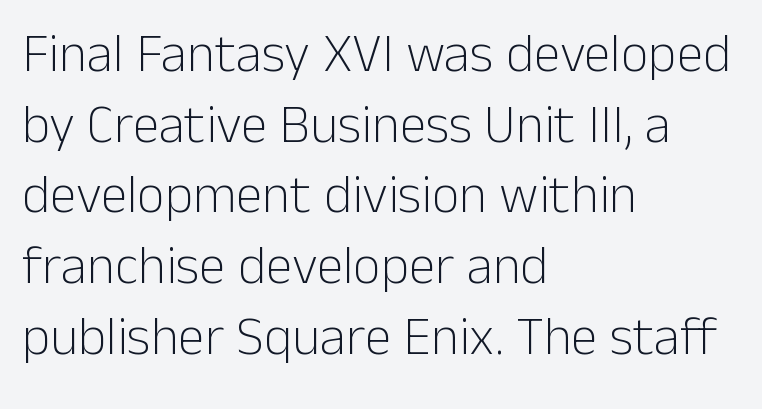
Is the letter spacing exaggerated? No — it looks like the ordinary default. Nothing heavy about these letters — not bold at all. The glyphs in this specimen are sans serif. A normal amount of white space separates one row of letters from the next.
